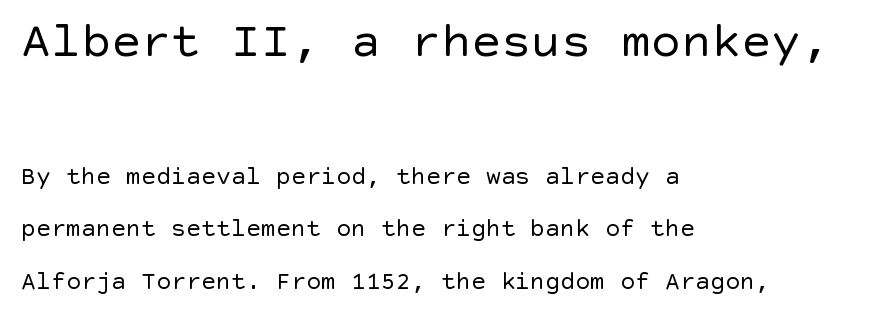
Spacing between characters is what you'd get straight out of the box. The more generous point size was reserved for the upper chunk. Does the lettering tilt? It doesn't — this is upright. Left-aligned paragraph, ragged on the right. The characters are drawn with everyday or finer stroke widths.
